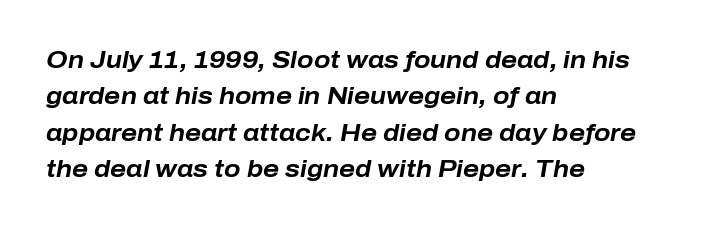
{"italic": "yes", "lean": "right", "slant_degrees": 10, "bold": "yes", "underline": "no", "align": "left", "line_spacing": "normal", "line_spacing_ratio": 1.52, "letter_spacing": "normal", "letter_spacing_em": 0.0, "glyph_px": 24}
